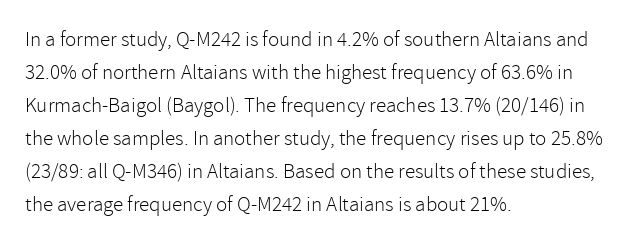
Q: Is the text bold? A: No.
Q: Is the text italic (slanted)? A: No, it is upright.
Q: Is the text underlined? A: No.
Q: How is the paragraph aligned? A: Left-aligned.
Q: Is the spacing between letters normal or unusually wide? A: Normal.
Q: Is the spacing between lines tight, normal or loose? A: Normal.
